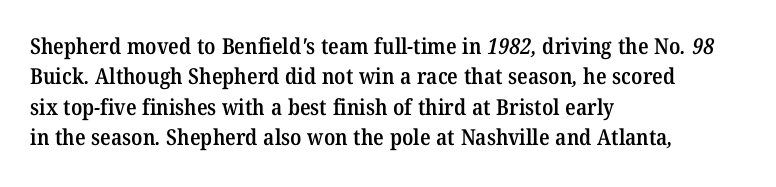
{"bold": "semi", "underline": "no", "align": "left", "line_spacing": "normal", "line_spacing_ratio": 1.38, "letter_spacing": "normal", "letter_spacing_em": 0.0, "glyph_px": 22}
